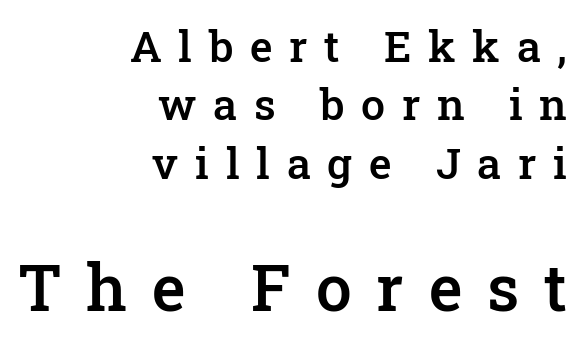
Q: Is the text bold? A: Semi-bold.
Q: Is the text italic (slanted)? A: No, it is upright.
Q: Is the typeface a serif or a sans-serif typeface? A: Serif.
Q: Is the text underlined? A: No.
Q: How is the paragraph aligned? A: Right-aligned.
Q: Is the spacing between letters normal or unusually wide? A: Unusually wide.
Q: Is the spacing between lines tight, normal or loose? A: Normal.
Q: Which block of text is set in a larger size, the first (top) or the second (bottom)? A: The second (bottom) one.
Q: Width (condensed, normal, or wide)? A: Normal.
Q: Stroke contrast? A: Low.
Q: x-height? A: Medium.
Q: Monospaced? A: No.
